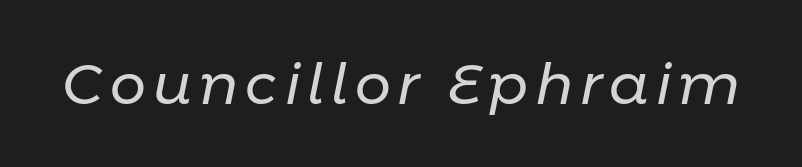
Q: Is the text bold? A: No.
Q: Is the text italic (slanted)? A: Yes, it leans right by about 11 degrees.
Q: Is the text underlined? A: No.
Q: Width (condensed, normal, or wide)? A: Normal.
Q: Stroke contrast? A: Low.
Q: x-height? A: Medium.
Q: Monospaced? A: No.
